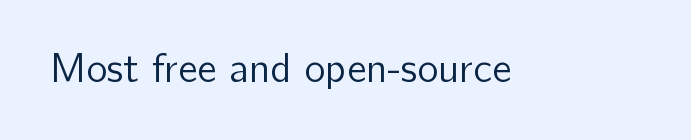
Q: Is the text bold? A: No.
Q: Is the text italic (slanted)? A: No, it is upright.
Q: Is the typeface a serif or a sans-serif typeface? A: Sans-serif.
Q: Is the text underlined? A: No.
Q: Is the spacing between letters normal or unusually wide? A: Normal.
Q: Width (condensed, normal, or wide)? A: Normal.
Q: Stroke contrast? A: Low.
Q: x-height? A: Medium.
Q: Monospaced? A: No.
